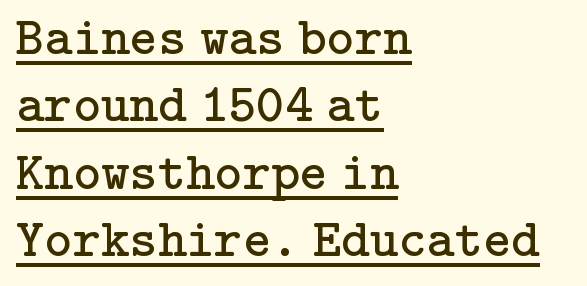
{"serif": "yes", "italic": "no", "bold": "no", "weight": "regular", "width": "normal", "stroke_contrast": "low", "x_height": "medium", "underline": "yes", "align": "left", "line_spacing": "normal", "line_spacing_ratio": 1.25, "letter_spacing": "normal", "letter_spacing_em": 0.0, "glyph_px": 54}
